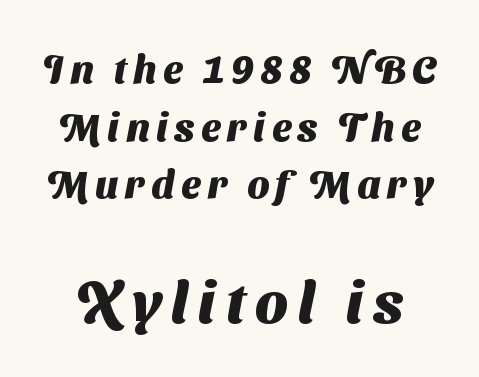
Q: Is the text bold? A: Yes.
Q: Is the typeface a serif or a sans-serif typeface? A: Sans-serif.
Q: Is the text underlined? A: No.
Q: Is the spacing between lines tight, normal or loose? A: Normal.
Q: Which block of text is set in a larger size, the first (top) or the second (bottom)? A: The second (bottom) one.
Q: Width (condensed, normal, or wide)? A: Normal.
Q: Stroke contrast? A: Medium.
Q: x-height? A: Medium.
Q: Monospaced? A: No.
